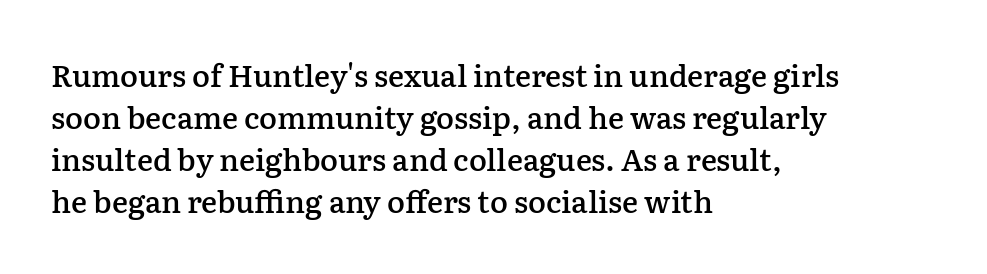
Q: Is the text bold? A: Semi-bold.
Q: Is the text italic (slanted)? A: No, it is upright.
Q: Is the typeface a serif or a sans-serif typeface? A: Serif.
Q: Is the text underlined? A: No.
Q: How is the paragraph aligned? A: Left-aligned.
Q: Is the spacing between letters normal or unusually wide? A: Normal.
Q: Is the spacing between lines tight, normal or loose? A: Normal.
Q: Width (condensed, normal, or wide)? A: Normal.
Q: Stroke contrast? A: Low.
Q: x-height? A: Medium.
Q: Monospaced? A: No.
